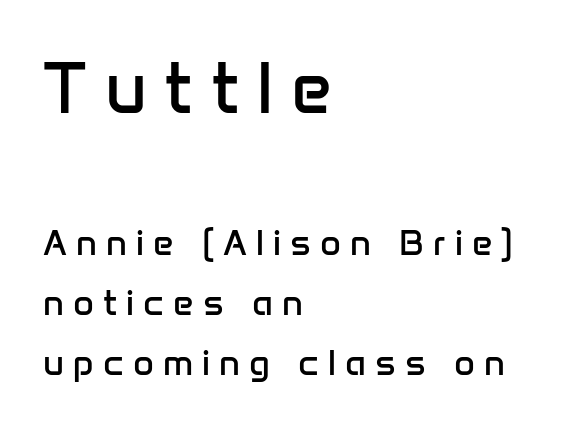
Q: Is the text bold? A: No.
Q: Is the text italic (slanted)? A: No, it is upright.
Q: Is the typeface a serif or a sans-serif typeface? A: Sans-serif.
Q: Is the text underlined? A: No.
Q: How is the paragraph aligned? A: Left-aligned.
Q: Is the spacing between letters normal or unusually wide? A: Unusually wide.
Q: Is the spacing between lines tight, normal or loose? A: Normal.
Q: Which block of text is set in a larger size, the first (top) or the second (bottom)? A: The first (top) one.
Q: Width (condensed, normal, or wide)? A: Normal.
Q: Stroke contrast? A: Low.
Q: x-height? A: Medium.
Q: Monospaced? A: No.
